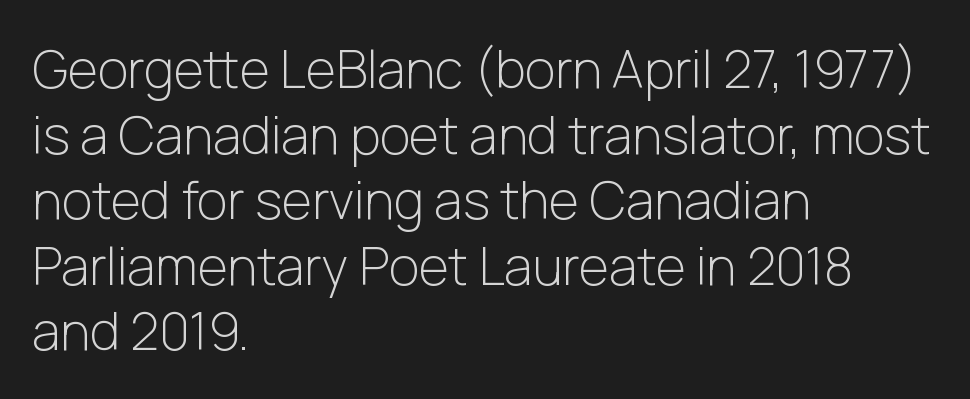
Nobody drew a line under any word here. Do the characters align in a grid? No, the font is proportional. Weight class: somewhere from thin through regular. The vertical gap from one line to the next is medium. Which margin do the lines hug? The left one — the right edge is uneven.
